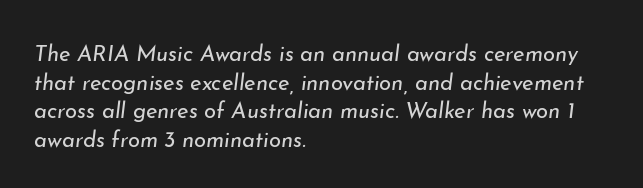
Q: Is the text bold? A: No.
Q: Is the text italic (slanted)? A: Yes, it leans right by about 7 degrees.
Q: Is the text underlined? A: No.
Q: How is the paragraph aligned? A: Left-aligned.
Q: Is the spacing between letters normal or unusually wide? A: Normal.
Q: Is the spacing between lines tight, normal or loose? A: Normal.
